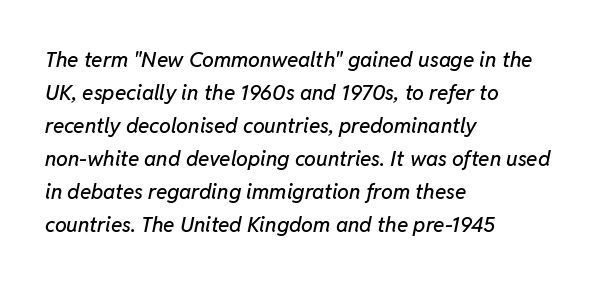
{"italic": "yes", "lean": "right", "slant_degrees": 11, "underline": "no", "align": "left", "line_spacing": "normal", "line_spacing_ratio": 1.57, "letter_spacing": "normal", "letter_spacing_em": 0.0, "glyph_px": 21}
